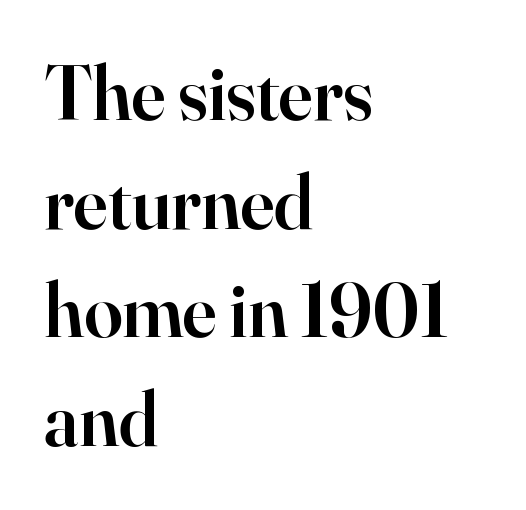
Q: Is the text bold? A: Semi-bold.
Q: Is the text italic (slanted)? A: No, it is upright.
Q: Is the typeface a serif or a sans-serif typeface? A: Serif.
Q: Is the text underlined? A: No.
Q: How is the paragraph aligned? A: Left-aligned.
Q: Is the spacing between letters normal or unusually wide? A: Normal.
Q: Is the spacing between lines tight, normal or loose? A: Normal.
Q: Width (condensed, normal, or wide)? A: Normal.
Q: Stroke contrast? A: High.
Q: x-height? A: Small.
Q: Monospaced? A: No.
